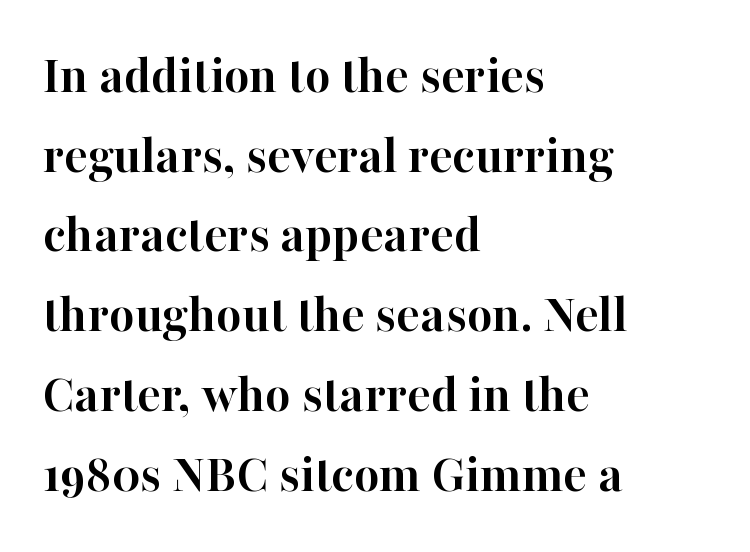
The image shows 55 px semibold serif type, upright; set left-aligned, normal line spacing (1.45x), normal letter spacing, not underlined; high stroke contrast and a medium x-height.
